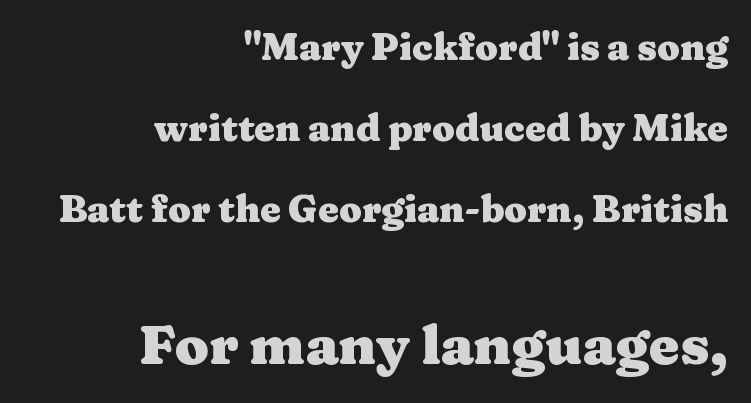
The image shows 55 px heavy, wide serif type, upright; set right-aligned, loose line spacing (2.19x), normal letter spacing, not underlined; the second (bottom) block is 1.49x larger; medium stroke contrast and a medium x-height.
